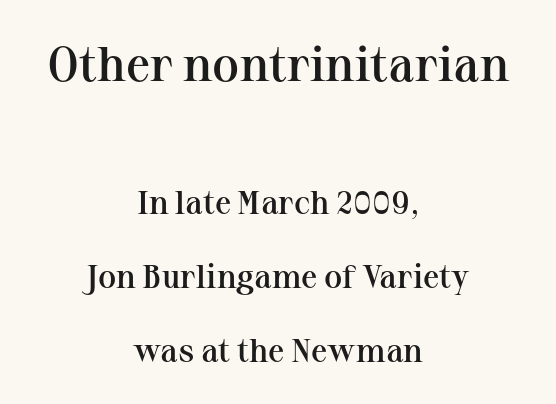
The image shows 49 px semibold serif type, upright; set centered, loose line spacing (2.24x), normal letter spacing, not underlined; the first (top) block is 1.48x larger; medium stroke contrast and a medium x-height.
